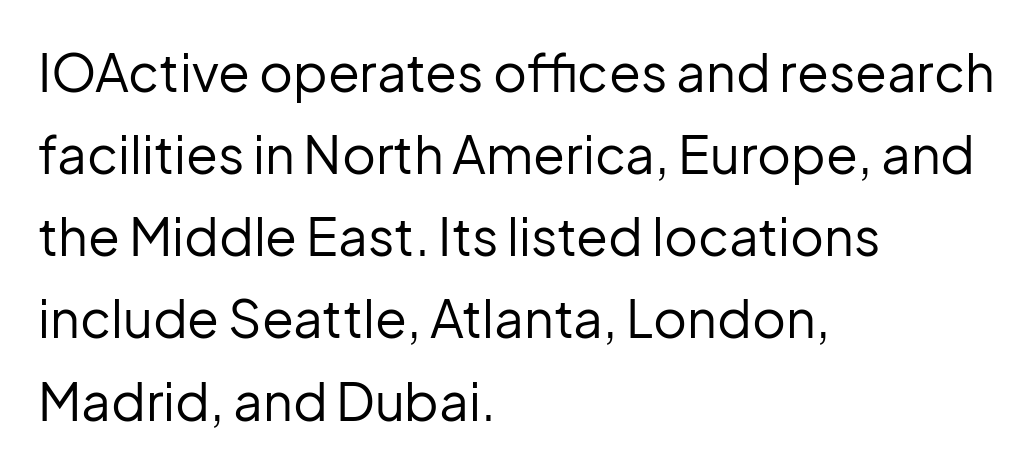
Q: Is the text bold? A: No.
Q: Is the text italic (slanted)? A: No, it is upright.
Q: Is the typeface a serif or a sans-serif typeface? A: Sans-serif.
Q: Is the text underlined? A: No.
Q: How is the paragraph aligned? A: Left-aligned.
Q: Is the spacing between letters normal or unusually wide? A: Normal.
Q: Is the spacing between lines tight, normal or loose? A: Normal.
Q: Width (condensed, normal, or wide)? A: Normal.
Q: Stroke contrast? A: Low.
Q: x-height? A: Medium.
Q: Monospaced? A: No.
